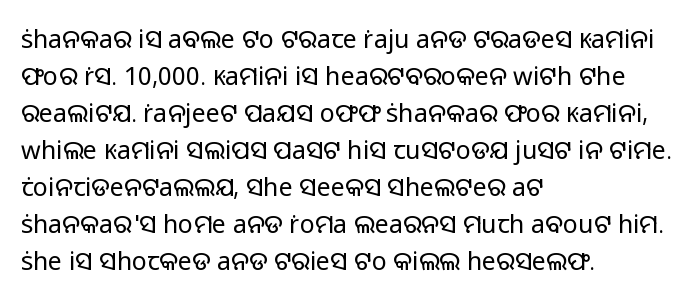
{"italic": "no", "bold": "no", "underline": "no", "align": "left", "line_spacing": "normal", "line_spacing_ratio": 1.48, "letter_spacing": "normal", "letter_spacing_em": 0.0, "glyph_px": 25}
